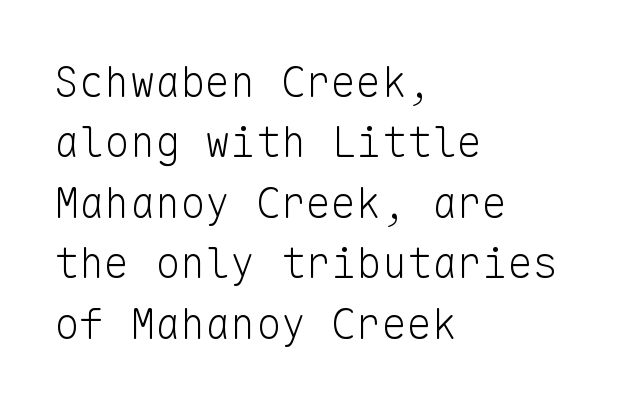
Font category for this specimen: sans-serif. This is roman type, the default non-slanted kind. This reads as an unemphasized weight, regular at the heaviest. The face used here is monospaced, like something from a code editor.
